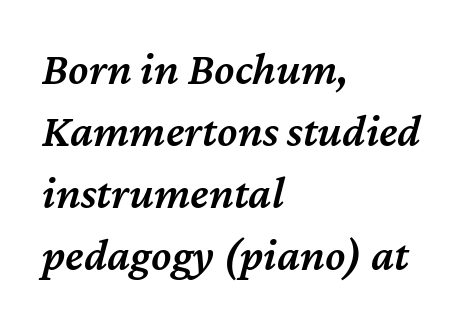
Q: Is the text bold? A: Semi-bold.
Q: Is the text italic (slanted)? A: Yes, it leans right by about 12 degrees.
Q: Is the text underlined? A: No.
Q: How is the paragraph aligned? A: Left-aligned.
Q: Is the spacing between letters normal or unusually wide? A: Normal.
Q: Is the spacing between lines tight, normal or loose? A: Normal.
Q: Width (condensed, normal, or wide)? A: Normal.
Q: Stroke contrast? A: Medium.
Q: x-height? A: Medium.
Q: Monospaced? A: No.
